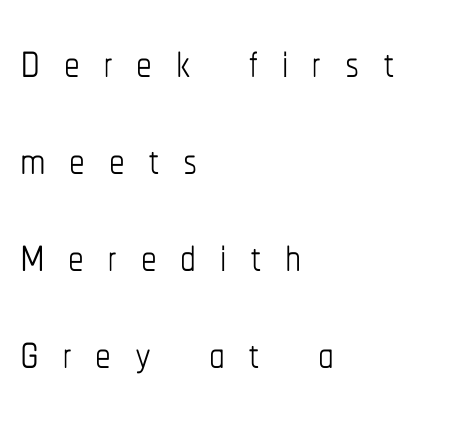
Q: Is the text bold? A: No.
Q: Is the text italic (slanted)? A: No, it is upright.
Q: Is the text underlined? A: No.
Q: How is the paragraph aligned? A: Left-aligned.
Q: Is the spacing between letters normal or unusually wide? A: Unusually wide.
Q: Is the spacing between lines tight, normal or loose? A: Normal.
Q: Width (condensed, normal, or wide)? A: Condensed.
Q: Stroke contrast? A: Low.
Q: x-height? A: Medium.
Q: Monospaced? A: No.
